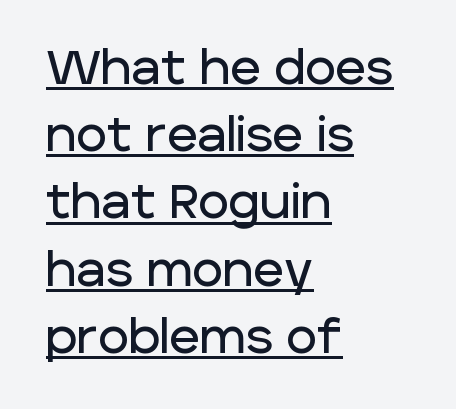
The image shows 47 px sans-serif type, upright; set left-aligned, normal line spacing (1.43x), normal letter spacing, underlined; low stroke contrast and a large x-height.
